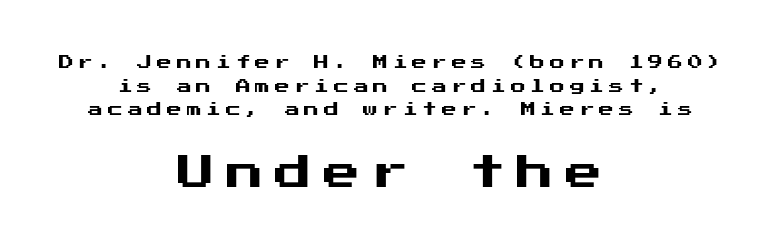
{"serif": "no", "italic": "no", "width": "normal", "stroke_contrast": "medium", "x_height": "medium", "underline": "no", "align": "center", "line_spacing": "normal", "line_spacing_ratio": 1.57, "letter_spacing": "wide", "letter_spacing_em": 0.31, "larger_block": "second", "size_ratio": 2.47, "glyph_px": 37}
